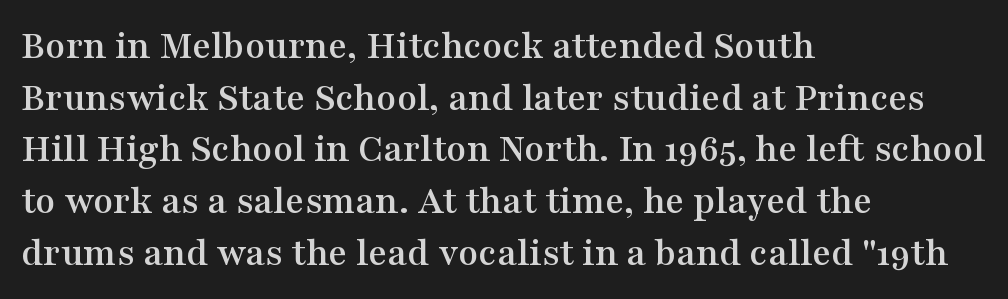
The image shows 41 px wide serif type, upright; set left-aligned, normal line spacing (1.26x), normal letter spacing, not underlined; medium stroke contrast and a medium x-height.
